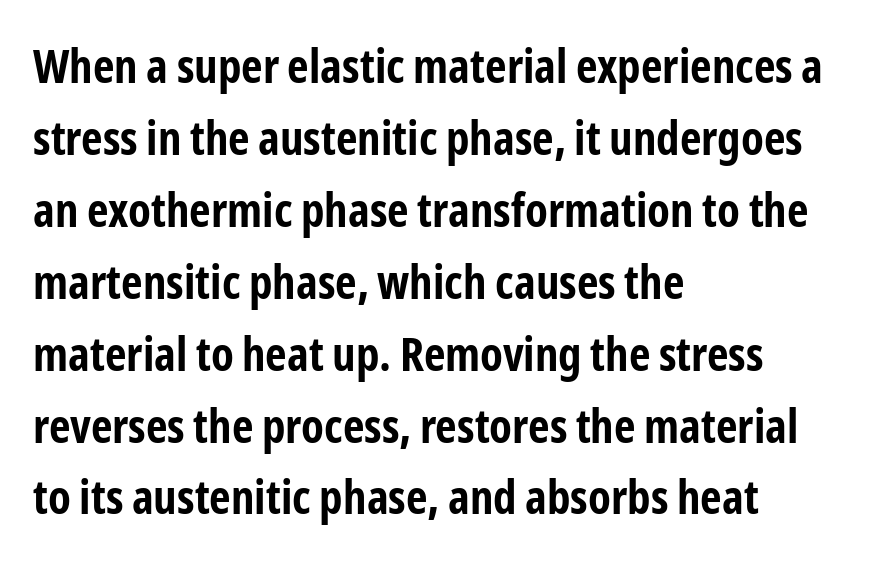
Each letter keeps its own natural width here, so spacing adapts to shape. A roman cut, with each character standing at attention. Letter spacing: default. Beneath every word, the page is bare.
